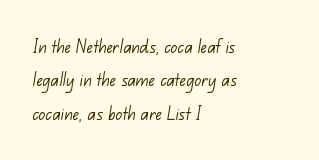
Check under the words: just untouched page. This sample uses plain, unmodified letter spacing. The compositor pushed each line to the left boundary. Nothing heavy about these letters — not bold at all.
